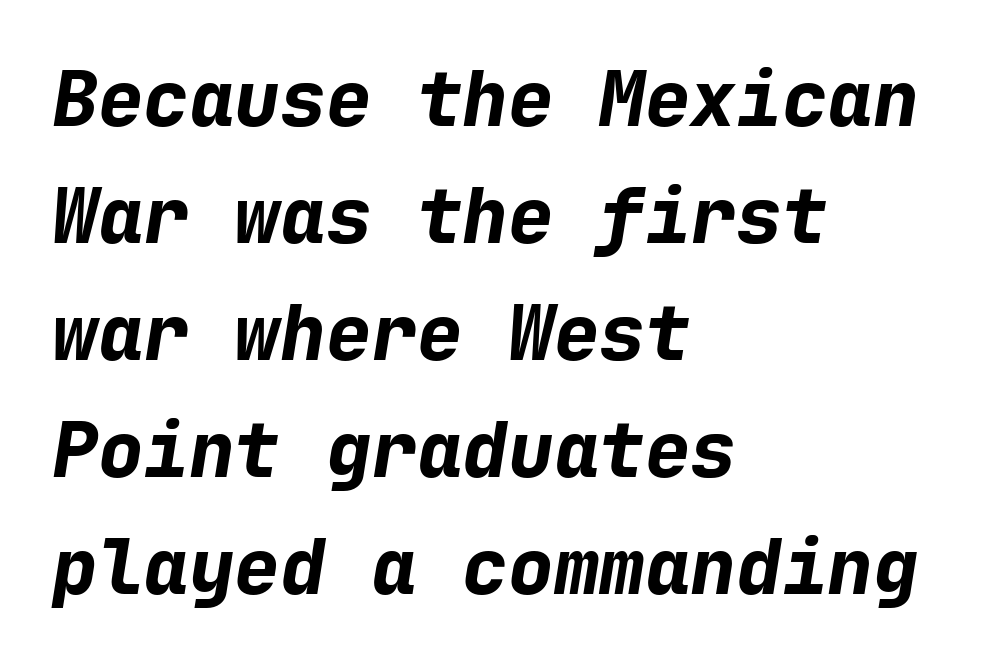
{"italic": "yes", "lean": "right", "slant_degrees": 9, "bold": "yes", "weight": "bold", "width": "normal", "stroke_contrast": "low", "x_height": "medium", "monospaced": "yes", "underline": "no", "align": "left", "line_spacing": "normal", "line_spacing_ratio": 1.54, "letter_spacing": "normal", "letter_spacing_em": 0.0, "glyph_px": 76}
